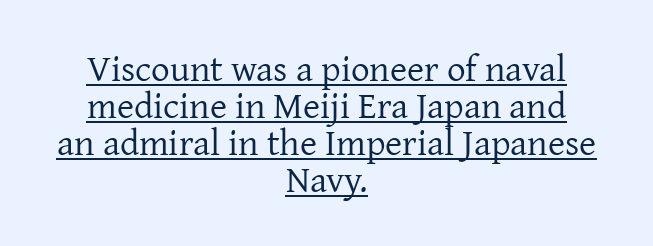
{"serif": "yes", "italic": "no", "bold": "no", "weight": "regular", "width": "normal", "stroke_contrast": "low", "x_height": "medium", "monospaced": "no", "underline": "yes", "align": "center", "line_spacing": "tight", "line_spacing_ratio": 1.0, "letter_spacing": "normal", "letter_spacing_em": 0.0, "glyph_px": 37}
